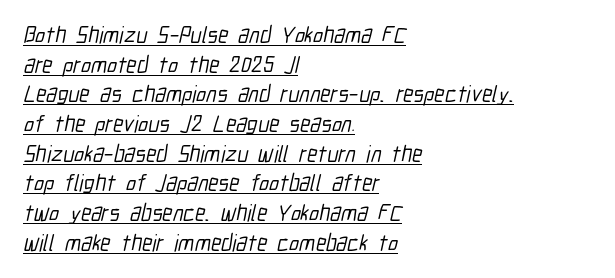
Q: Is the text underlined? A: Yes.
Q: How is the paragraph aligned? A: Left-aligned.
Q: Is the spacing between letters normal or unusually wide? A: Normal.
Q: Is the spacing between lines tight, normal or loose? A: Normal.
